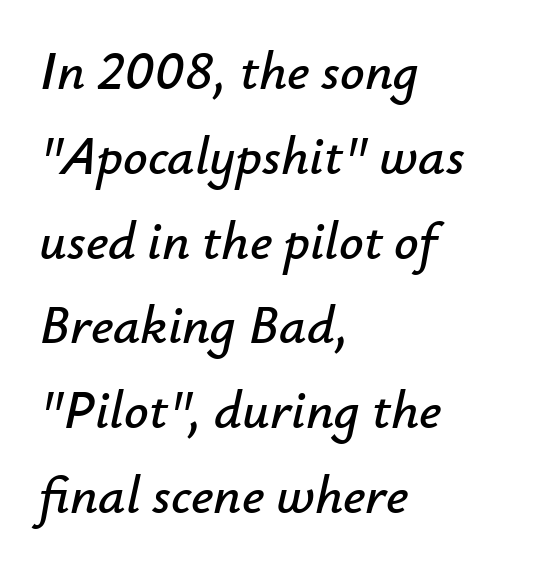
The image shows 54 px text type, italic (leaning right); set left-aligned, normal line spacing (1.57x), normal letter spacing, not underlined; low stroke contrast and a small x-height.
